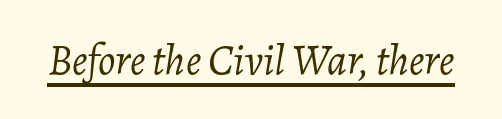
The cut favours lightness, reaching ordinary text weight at its darkest. The words here are underlined. Tall strokes in this sample are angled rather than plumb. Do the characters align in a grid? No, the font is proportional.
